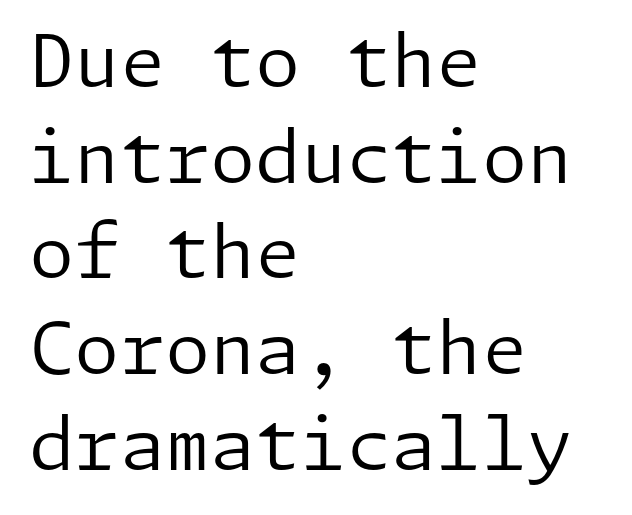
{"serif": "no", "italic": "no", "bold": "no", "weight": "regular", "width": "normal", "stroke_contrast": "low", "x_height": "medium", "underline": "no", "align": "left", "line_spacing": "normal", "line_spacing_ratio": 1.31, "letter_spacing": "normal", "letter_spacing_em": 0.0, "glyph_px": 73}
